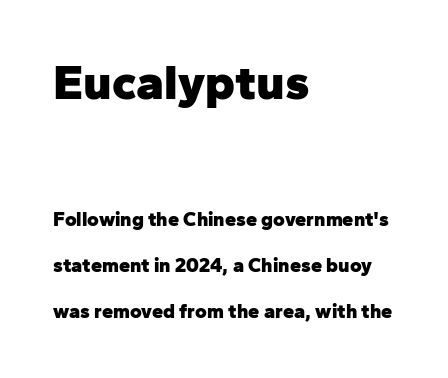
Which of the two is more prominent by size? The first, at the top. The letters sit at their default tracking, neither squeezed nor spread. The rendering shows plain stroke endings on the letterforms — a sans-serif design. In terms of posture, this sample is upright. Baseline-to-baseline distance is far greater than the letter height. Visually the block forms a straight wall on the left and a jagged coastline on the right.
